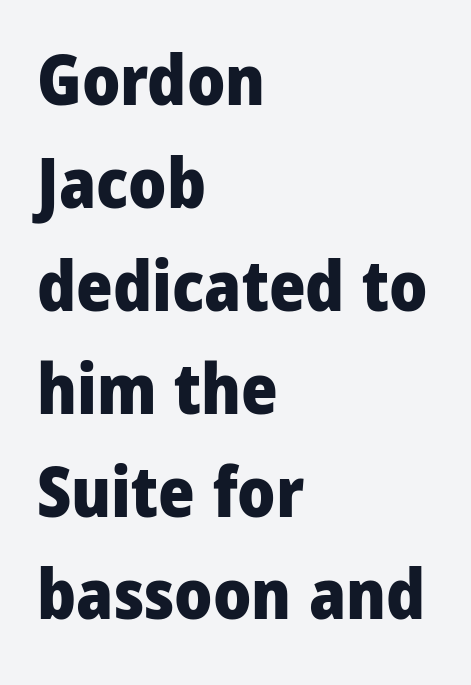
The image shows 70 px heavy, condensed sans-serif type, upright; set left-aligned, normal line spacing (1.47x), normal letter spacing, not underlined; low stroke contrast and a large x-height.
